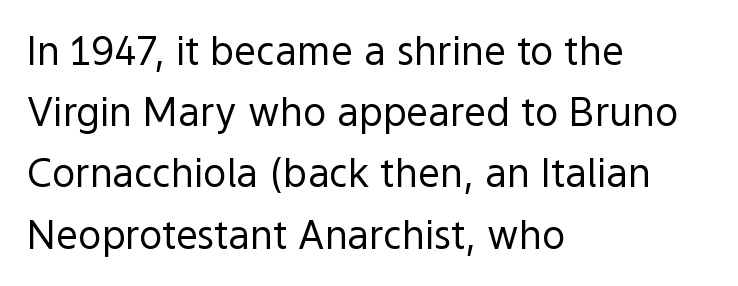
{"serif": "no", "italic": "no", "bold": "no", "weight": "regular", "width": "normal", "x_height": "medium", "monospaced": "no", "underline": "no", "align": "left", "line_spacing": "normal", "line_spacing_ratio": 1.57, "letter_spacing": "normal", "letter_spacing_em": 0.0, "glyph_px": 39}
